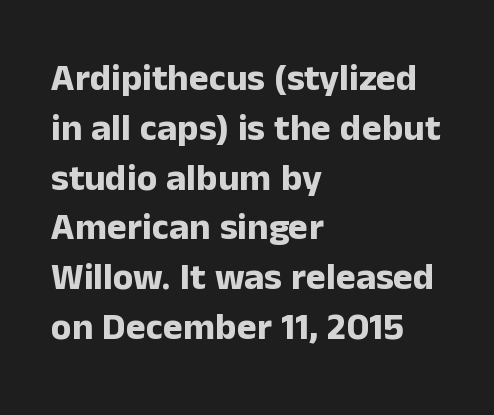
{"serif": "no", "italic": "no", "bold": "yes", "weight": "bold", "width": "normal", "stroke_contrast": "low", "x_height": "medium", "monospaced": "no", "underline": "no", "align": "left", "line_spacing": "normal", "line_spacing_ratio": 1.31, "letter_spacing": "normal", "letter_spacing_em": 0.0, "glyph_px": 38}
